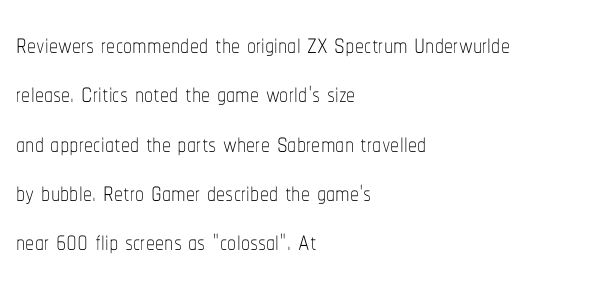
{"italic": "no", "bold": "no", "weight": "thin", "width": "condensed", "stroke_contrast": "low", "x_height": "medium", "monospaced": "no", "underline": "no", "align": "left", "line_spacing": "normal", "line_spacing_ratio": 1.37, "letter_spacing": "normal", "letter_spacing_em": 0.0, "glyph_px": 36}
